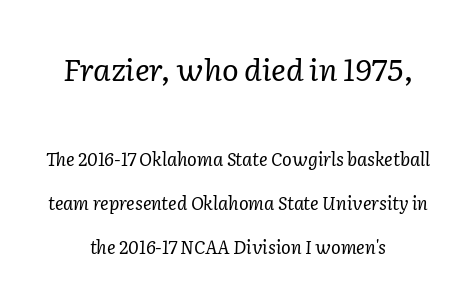
Q: Is the text bold? A: No.
Q: Is the text italic (slanted)? A: Yes, it leans right by about 2 degrees.
Q: Is the typeface a serif or a sans-serif typeface? A: Serif.
Q: Is the text underlined? A: No.
Q: How is the paragraph aligned? A: Centered.
Q: Is the spacing between letters normal or unusually wide? A: Normal.
Q: Is the spacing between lines tight, normal or loose? A: Loose.
Q: Which block of text is set in a larger size, the first (top) or the second (bottom)? A: The first (top) one.
Q: Width (condensed, normal, or wide)? A: Normal.
Q: Stroke contrast? A: Low.
Q: x-height? A: Medium.
Q: Monospaced? A: No.
